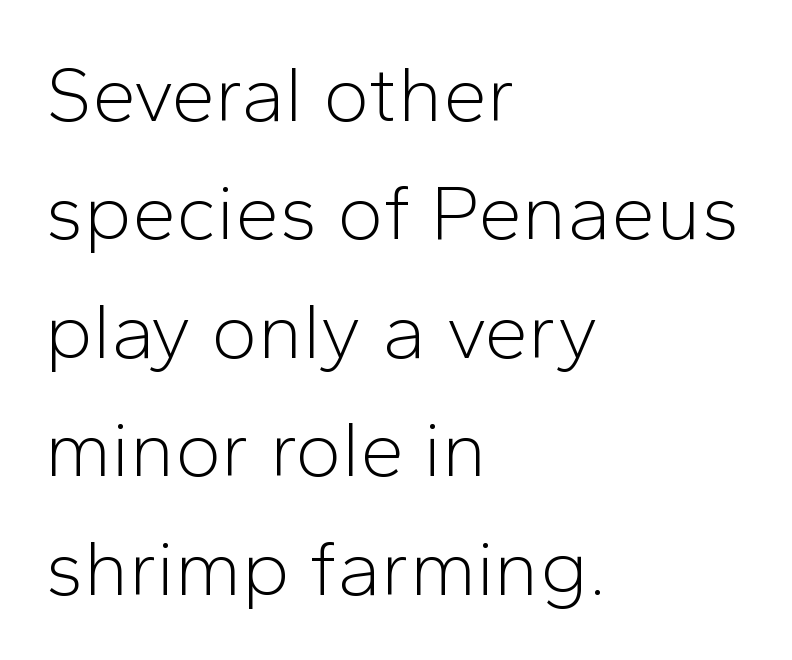
Q: Is the text bold? A: No.
Q: Is the text italic (slanted)? A: No, it is upright.
Q: Is the typeface a serif or a sans-serif typeface? A: Sans-serif.
Q: Is the text underlined? A: No.
Q: How is the paragraph aligned? A: Left-aligned.
Q: Is the spacing between letters normal or unusually wide? A: Normal.
Q: Is the spacing between lines tight, normal or loose? A: Normal.
Q: Width (condensed, normal, or wide)? A: Normal.
Q: Stroke contrast? A: Low.
Q: x-height? A: Medium.
Q: Monospaced? A: No.
